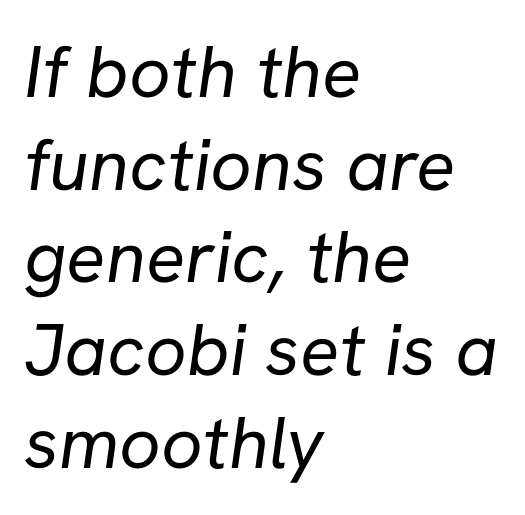
The image shows 73 px regular-weight sans-serif type; set left-aligned, normal line spacing (1.27x), normal letter spacing, not underlined; low stroke contrast and a medium x-height.
